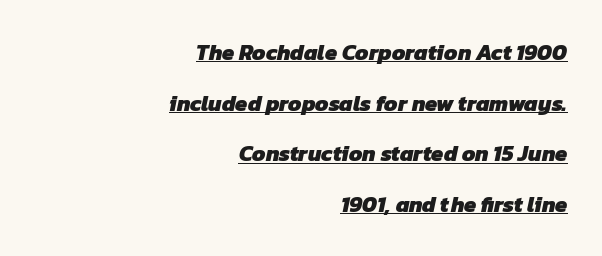
The image shows 22 px bold type; set right-aligned, loose line spacing (2.3x), normal letter spacing, underlined.
